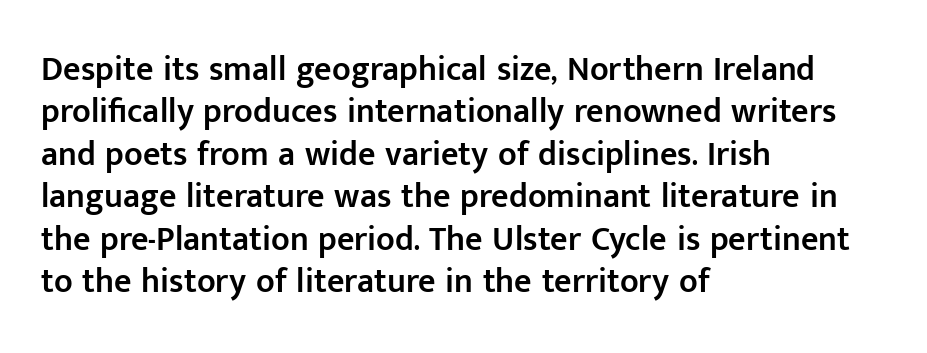
Q: Is the text bold? A: Semi-bold.
Q: Is the text italic (slanted)? A: No, it is upright.
Q: Is the typeface a serif or a sans-serif typeface? A: Sans-serif.
Q: Is the text underlined? A: No.
Q: How is the paragraph aligned? A: Left-aligned.
Q: Is the spacing between letters normal or unusually wide? A: Normal.
Q: Is the spacing between lines tight, normal or loose? A: Normal.
Q: Width (condensed, normal, or wide)? A: Normal.
Q: Stroke contrast? A: Low.
Q: x-height? A: Medium.
Q: Monospaced? A: No.
